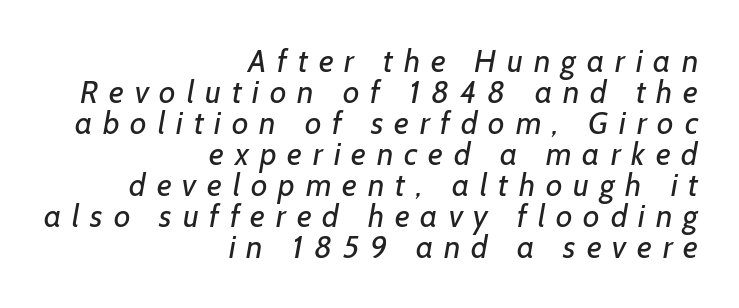
{"serif": "no", "bold": "no", "weight": "regular", "width": "normal", "stroke_contrast": "low", "x_height": "medium", "monospaced": "no", "underline": "no", "align": "right", "line_spacing": "tight", "line_spacing_ratio": 0.97, "letter_spacing": "wide", "letter_spacing_em": 0.34, "glyph_px": 32}
